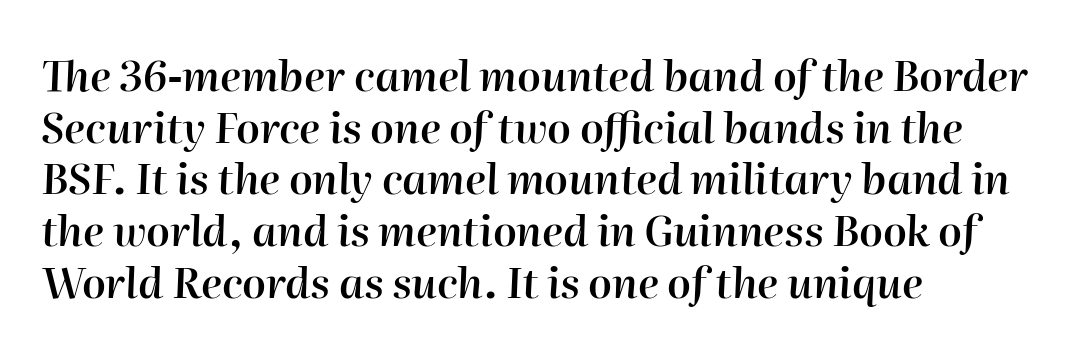
The image shows 42 px semibold type, italic (leaning right); set left-aligned, line spacing 1.23x, normal letter spacing, not underlined; high stroke contrast and a medium x-height.
